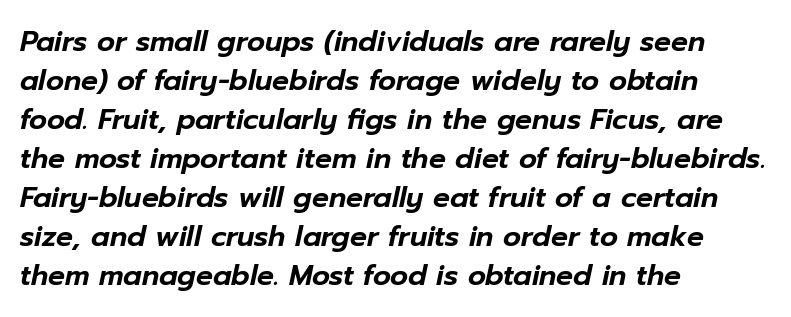
The rendering uses natural spacing where letterforms have individual widths. Interline gaps are of average width in this sample. The baseline area is clear. Yep, that's italic — everything's leaning.
